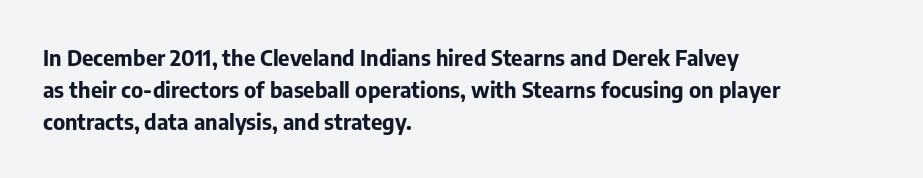
The image shows 22 px bold type, upright; set left-aligned, normal line spacing (1.45x), normal letter spacing, not underlined.
